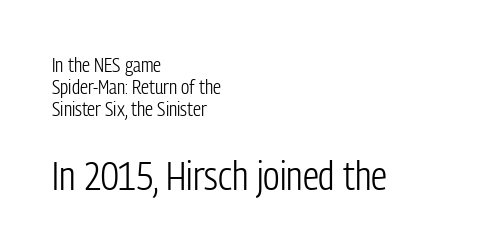
{"serif": "no", "italic": "no", "bold": "no", "weight": "light", "width": "condensed", "stroke_contrast": "low", "x_height": "medium", "monospaced": "no", "underline": "no", "align": "left", "line_spacing": "tight", "line_spacing_ratio": 1.11, "letter_spacing": "normal", "letter_spacing_em": 0.0, "larger_block": "second", "size_ratio": 2.0, "glyph_px": 40}
